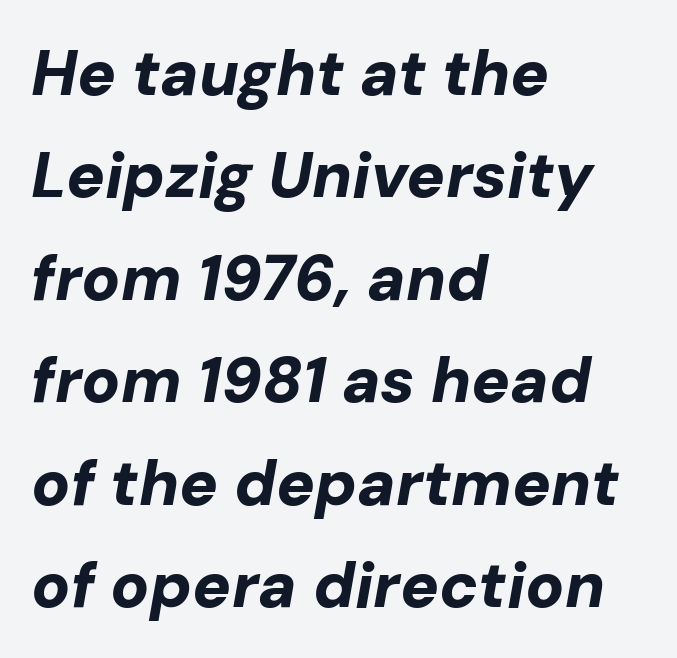
Q: Is the text bold? A: Yes.
Q: Is the text italic (slanted)? A: Yes, it leans right by about 10 degrees.
Q: Is the text underlined? A: No.
Q: How is the paragraph aligned? A: Left-aligned.
Q: Is the spacing between letters normal or unusually wide? A: Normal.
Q: Is the spacing between lines tight, normal or loose? A: Normal.
Q: Width (condensed, normal, or wide)? A: Normal.
Q: Stroke contrast? A: Low.
Q: x-height? A: Medium.
Q: Monospaced? A: No.
